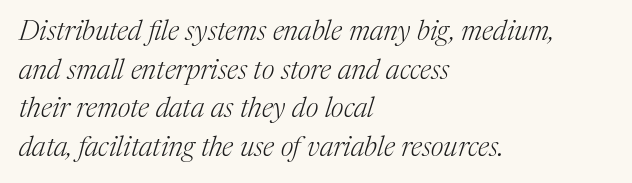
The image shows 28 px light serif type, italic (leaning right); set left-aligned, normal line spacing (1.38x), normal letter spacing, not underlined; medium stroke contrast and a medium x-height.
